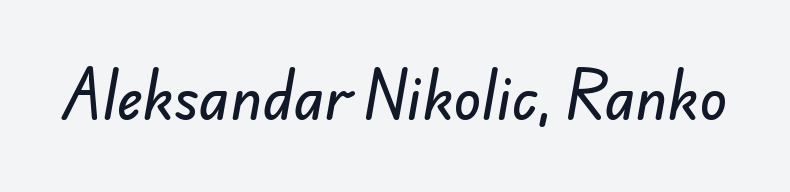
{"serif": "no", "width": "normal", "stroke_contrast": "low", "x_height": "small", "monospaced": "no", "underline": "no", "letter_spacing": "normal", "letter_spacing_em": 0.0, "glyph_px": 57}
